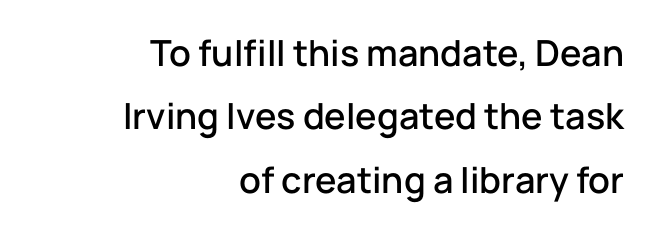
{"serif": "no", "italic": "no", "width": "normal", "stroke_contrast": "low", "x_height": "medium", "monospaced": "no", "underline": "no", "align": "right", "line_spacing_ratio": 1.76, "letter_spacing": "normal", "letter_spacing_em": 0.0, "glyph_px": 36}
